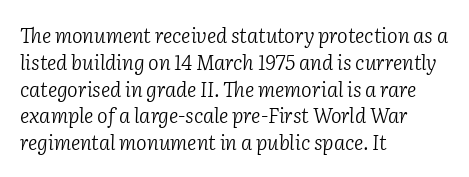
Style check: oblique. A light-to-regular cut is what we see here. Line spacing here is normal. Spacing between characters is what you'd get straight out of the box. Each line starts at the same left margin while the right side varies.
